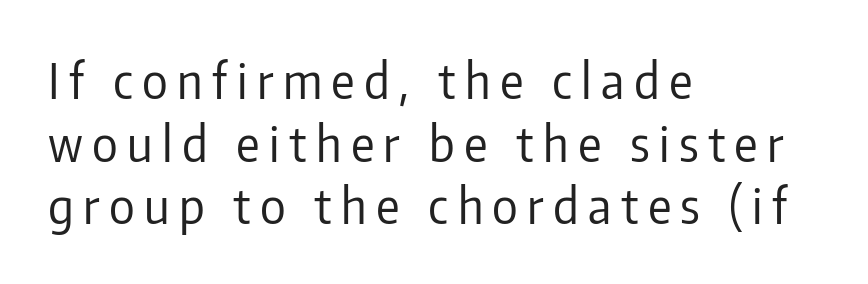
The image shows 49 px regular-weight, condensed sans-serif type, upright; set left-aligned, normal line spacing (1.28x), not underlined; low stroke contrast and a medium x-height.
